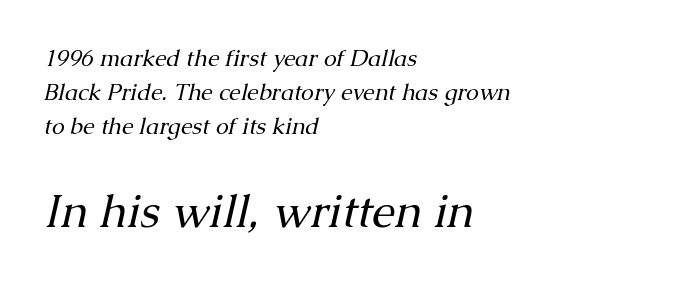
Q: Is the text bold? A: No.
Q: Is the text italic (slanted)? A: Yes, it leans right by about 13 degrees.
Q: Is the typeface a serif or a sans-serif typeface? A: Serif.
Q: Is the text underlined? A: No.
Q: How is the paragraph aligned? A: Left-aligned.
Q: Is the spacing between letters normal or unusually wide? A: Normal.
Q: Is the spacing between lines tight, normal or loose? A: Normal.
Q: Which block of text is set in a larger size, the first (top) or the second (bottom)? A: The second (bottom) one.
Q: Width (condensed, normal, or wide)? A: Normal.
Q: Stroke contrast? A: Medium.
Q: x-height? A: Medium.
Q: Monospaced? A: No.
